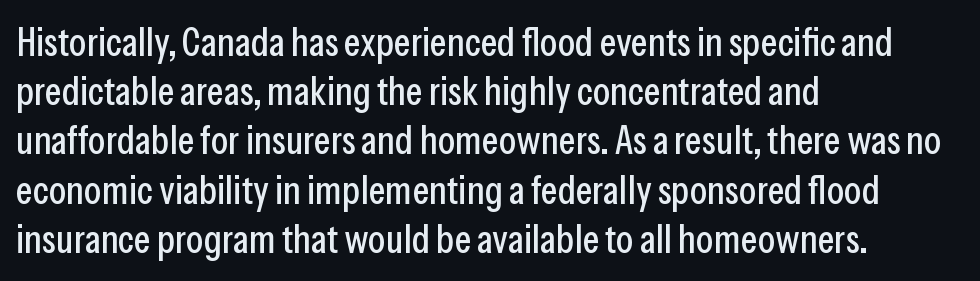
Nobody touched the tracking dial on this one. Check where the strokes stop: nothing finishes them off — pure sans. This is roman type, the default non-slanted kind. Reading down the block, your eye returns to a fixed left position each line. The letters advance in unequal steps, a hallmark of proportional type. The string is rendered with underlining switched off.
